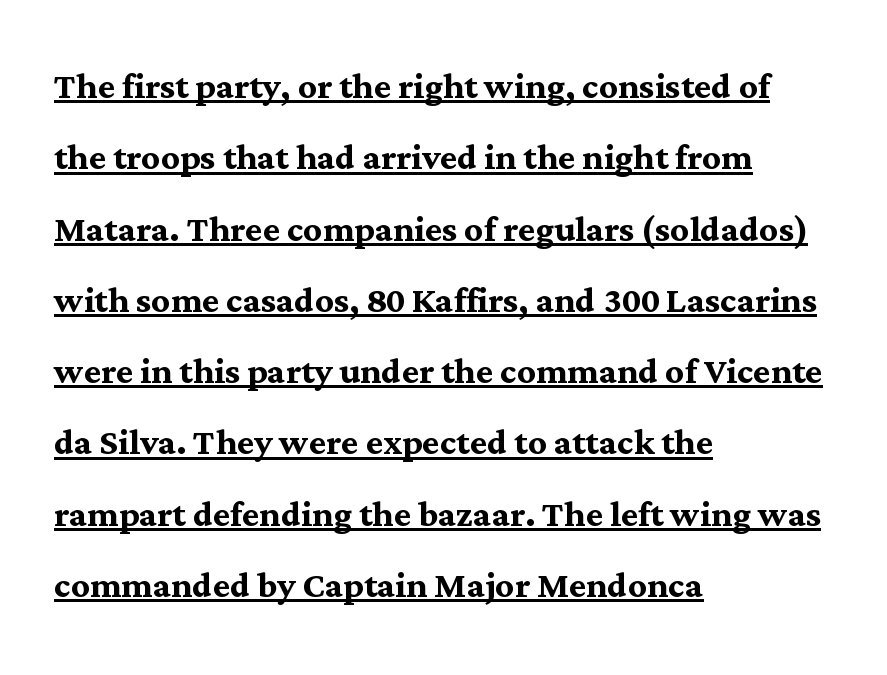
Q: Is the text bold? A: Yes.
Q: Is the text italic (slanted)? A: No, it is upright.
Q: Is the typeface a serif or a sans-serif typeface? A: Serif.
Q: Is the text underlined? A: Yes.
Q: How is the paragraph aligned? A: Left-aligned.
Q: Is the spacing between letters normal or unusually wide? A: Normal.
Q: Is the spacing between lines tight, normal or loose? A: Normal.
Q: Width (condensed, normal, or wide)? A: Normal.
Q: Stroke contrast? A: Medium.
Q: x-height? A: Medium.
Q: Monospaced? A: No.
